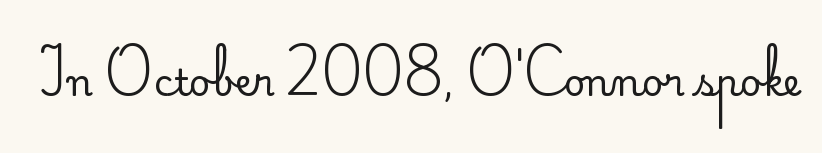
The image shows 37 px regular-weight sans-serif type, upright; set normal letter spacing, not underlined; low stroke contrast and a small x-height.
